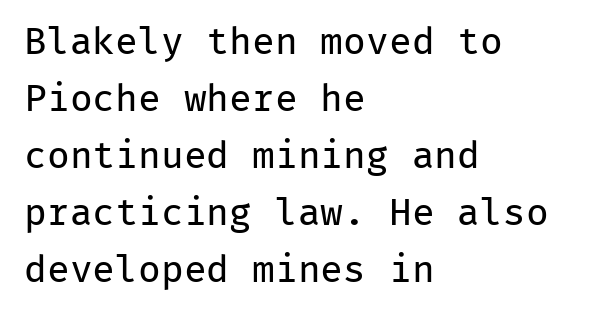
{"serif": "no", "italic": "no", "bold": "no", "weight": "regular", "width": "normal", "stroke_contrast": "low", "x_height": "medium", "monospaced": "yes", "underline": "no", "align": "left", "line_spacing": "normal", "line_spacing_ratio": 1.5, "letter_spacing": "normal", "letter_spacing_em": 0.0, "glyph_px": 38}
